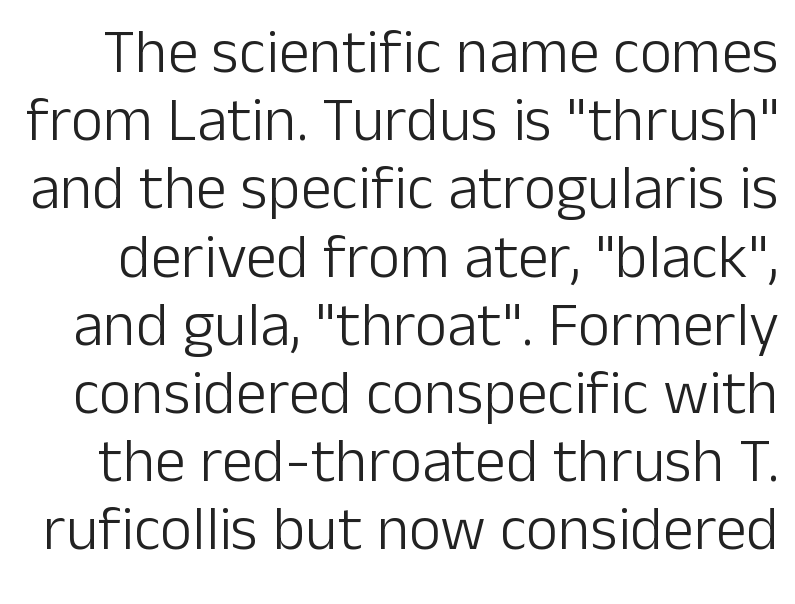
Q: Is the text bold? A: No.
Q: Is the text italic (slanted)? A: No, it is upright.
Q: Is the typeface a serif or a sans-serif typeface? A: Sans-serif.
Q: Is the text underlined? A: No.
Q: Is the spacing between letters normal or unusually wide? A: Normal.
Q: Is the spacing between lines tight, normal or loose? A: Tight.
Q: Width (condensed, normal, or wide)? A: Normal.
Q: Stroke contrast? A: Low.
Q: x-height? A: Medium.
Q: Monospaced? A: No.
